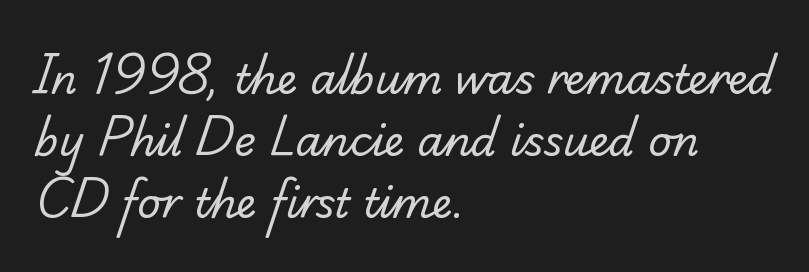
Q: Is the text bold? A: No.
Q: Is the typeface a serif or a sans-serif typeface? A: Serif.
Q: Is the text underlined? A: No.
Q: How is the paragraph aligned? A: Left-aligned.
Q: Is the spacing between letters normal or unusually wide? A: Normal.
Q: Is the spacing between lines tight, normal or loose? A: Normal.
Q: Width (condensed, normal, or wide)? A: Normal.
Q: Stroke contrast? A: Low.
Q: x-height? A: Small.
Q: Monospaced? A: No.
